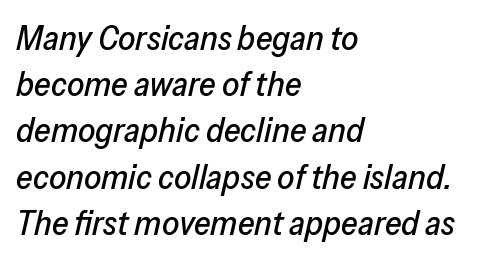
{"italic": "yes", "lean": "right", "slant_degrees": 13, "width": "normal", "stroke_contrast": "low", "x_height": "medium", "monospaced": "no", "underline": "no", "align": "left", "line_spacing": "normal", "line_spacing_ratio": 1.36, "letter_spacing": "normal", "letter_spacing_em": 0.0, "glyph_px": 34}
